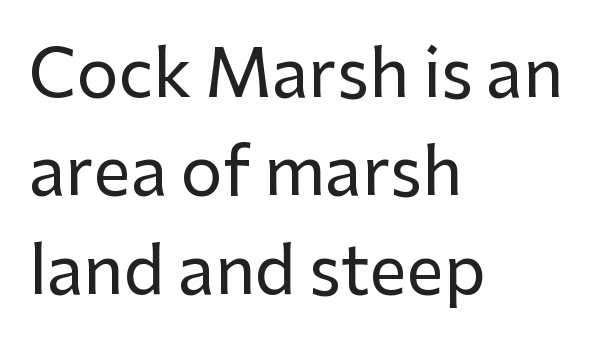
Q: Is the text italic (slanted)? A: No, it is upright.
Q: Is the typeface a serif or a sans-serif typeface? A: Sans-serif.
Q: Is the text underlined? A: No.
Q: How is the paragraph aligned? A: Left-aligned.
Q: Is the spacing between letters normal or unusually wide? A: Normal.
Q: Is the spacing between lines tight, normal or loose? A: Normal.
Q: Width (condensed, normal, or wide)? A: Normal.
Q: Stroke contrast? A: Low.
Q: x-height? A: Medium.
Q: Monospaced? A: No.
